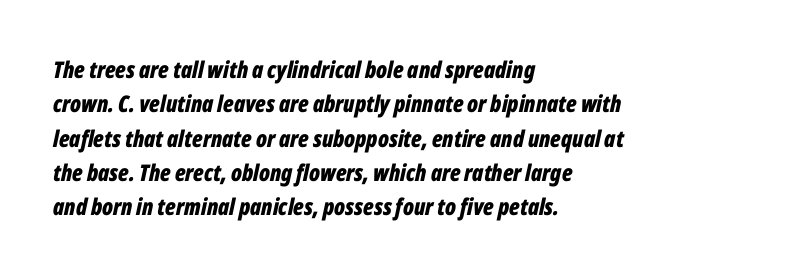
Q: Is the text bold? A: Yes.
Q: Is the text italic (slanted)? A: Yes, it leans right by about 12 degrees.
Q: Is the text underlined? A: No.
Q: How is the paragraph aligned? A: Left-aligned.
Q: Is the spacing between letters normal or unusually wide? A: Normal.
Q: Is the spacing between lines tight, normal or loose? A: Normal.
